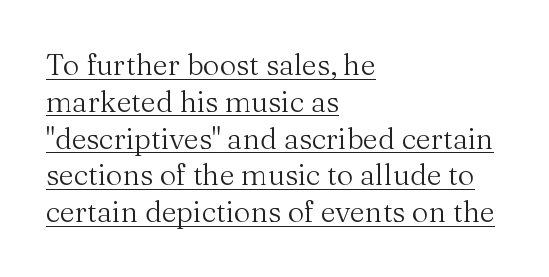
The image shows 29 px regular-weight serif type, upright; set left-aligned, normal line spacing (1.27x), normal letter spacing, underlined; medium stroke contrast and a medium x-height.
